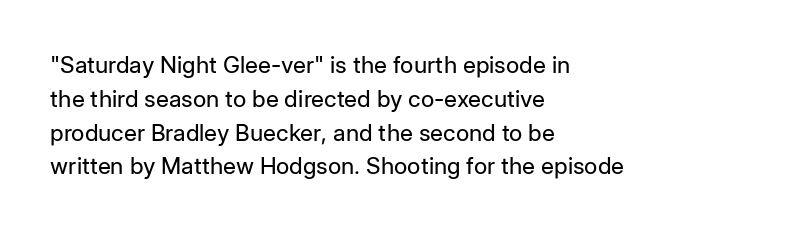
Q: Is the text bold? A: No.
Q: Is the text italic (slanted)? A: No, it is upright.
Q: Is the text underlined? A: No.
Q: How is the paragraph aligned? A: Left-aligned.
Q: Is the spacing between letters normal or unusually wide? A: Normal.
Q: Is the spacing between lines tight, normal or loose? A: Normal.
